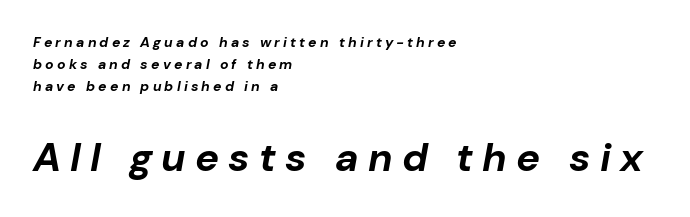
The image shows 40 px bold type, italic (leaning right); set left-aligned, normal line spacing (1.56x), unusually wide letter spacing (+0.23 em), not underlined; the second (bottom) block is 2.86x larger; low stroke contrast and a medium x-height.
